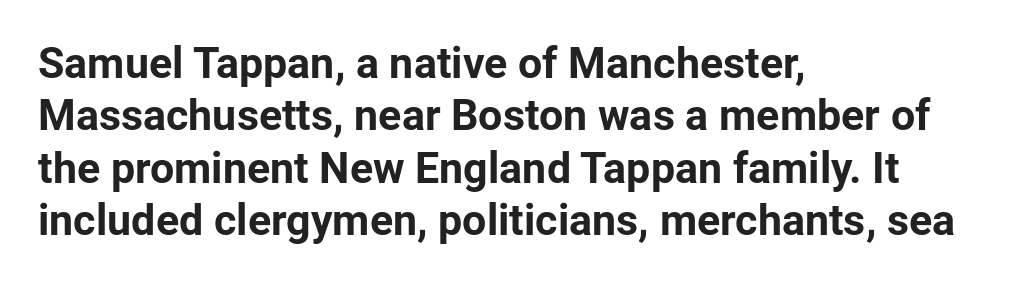
When letters stand straight like this, we call the style roman or upright. This rendering features lettering with no underline. As a designer I'd log this as weight 700, bold. These lines are rendered in a variable-pitch font.
